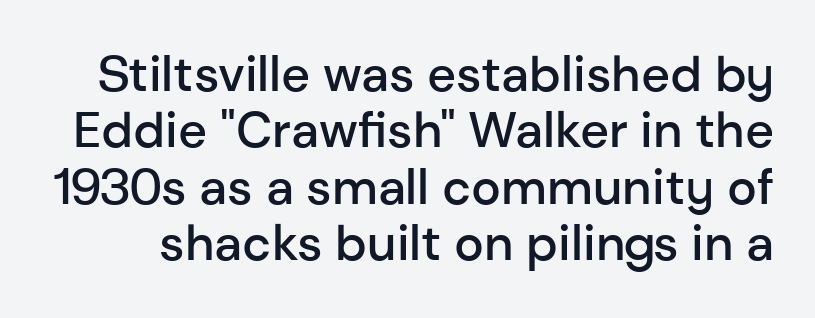
You could call the tracking neutral — neither tight nor loose. The glyphs have the mass of a demibold cut, below bold. A typesetter would call this proportional, since set widths differ per character. Vertically, the passage feels compressed, each row crowding the next. Ascenders rise straight up at ninety degrees.
